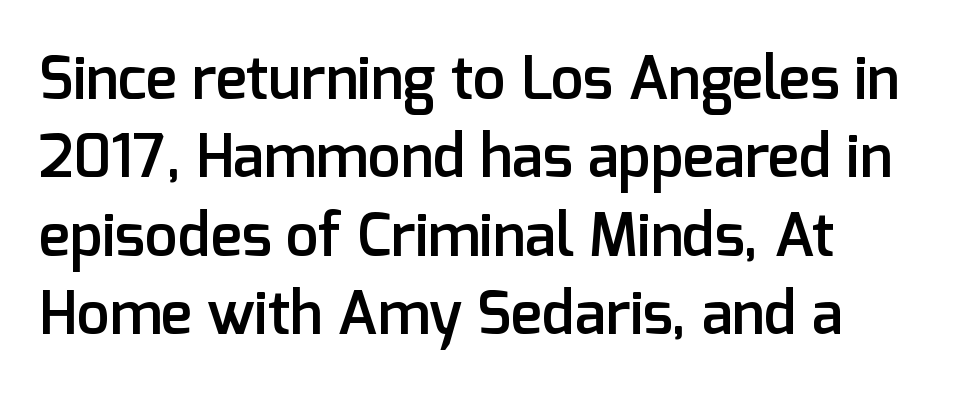
{"serif": "no", "italic": "no", "bold": "semi", "weight": "semibold", "width": "normal", "stroke_contrast": "low", "x_height": "medium", "monospaced": "no", "underline": "no", "align": "left", "line_spacing": "normal", "line_spacing_ratio": 1.33, "letter_spacing": "normal", "letter_spacing_em": 0.0, "glyph_px": 59}
